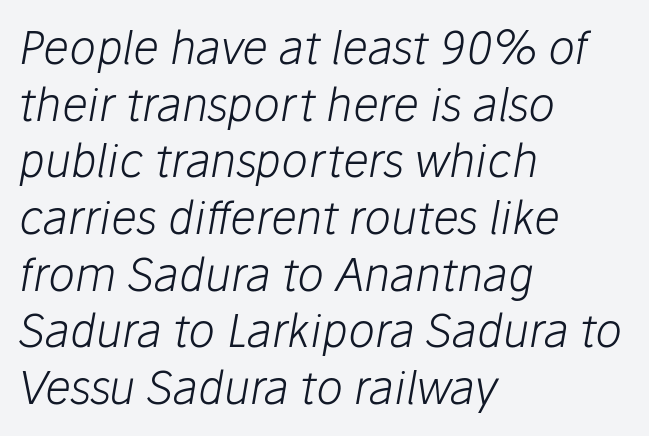
Q: Is the text bold? A: No.
Q: Is the text italic (slanted)? A: Yes, it leans right by about 10 degrees.
Q: Is the text underlined? A: No.
Q: How is the paragraph aligned? A: Left-aligned.
Q: Is the spacing between letters normal or unusually wide? A: Normal.
Q: Is the spacing between lines tight, normal or loose? A: Normal.
Q: Width (condensed, normal, or wide)? A: Normal.
Q: Stroke contrast? A: Low.
Q: x-height? A: Medium.
Q: Monospaced? A: No.
